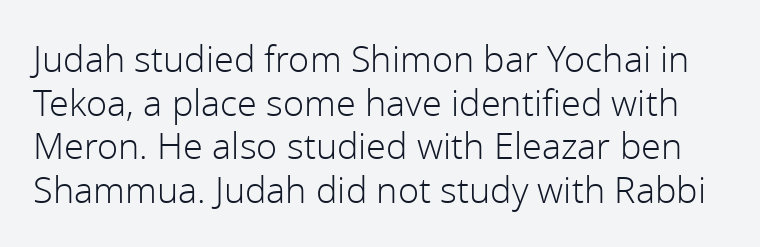
The image shows 36 px light sans-serif type, upright; set line spacing 1.21x, normal letter spacing, not underlined; a medium x-height.
